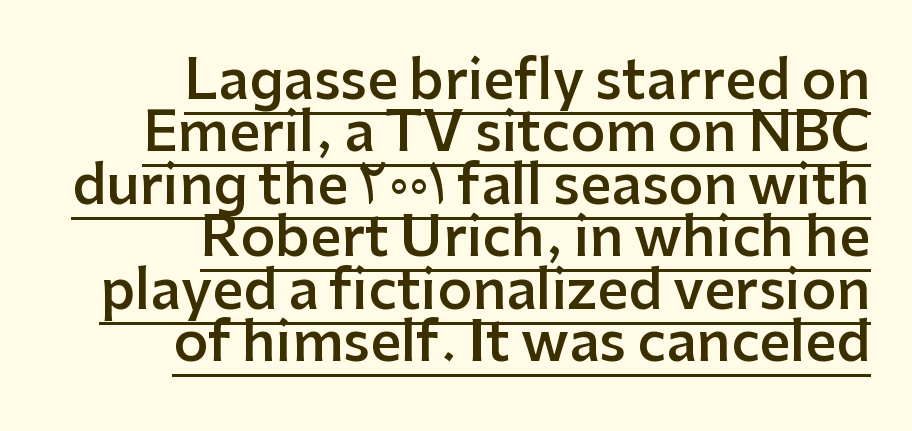
The letters stand straight up with perfectly vertical stems. Does the type have serifs? No, each stem ends abruptly. Varying glyph widths throughout — classic text-font behaviour. The letterforms sit shoulder to shoulder at normal distance.
